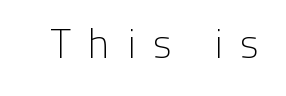
The image shows 41 px light sans-serif type, upright; set unusually wide letter spacing (+0.4 em), not underlined; low stroke contrast and a medium x-height.
